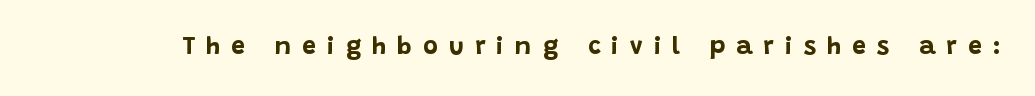
Q: Is the text bold? A: Yes.
Q: Is the text italic (slanted)? A: No, it is upright.
Q: Is the text underlined? A: No.
Q: Is the spacing between letters normal or unusually wide? A: Unusually wide.
